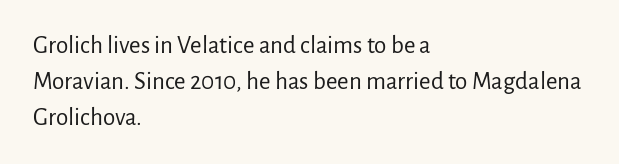
{"italic": "no", "bold": "no", "underline": "no", "align": "left", "line_spacing": "normal", "line_spacing_ratio": 1.45, "letter_spacing": "normal", "letter_spacing_em": 0.0, "glyph_px": 25}
